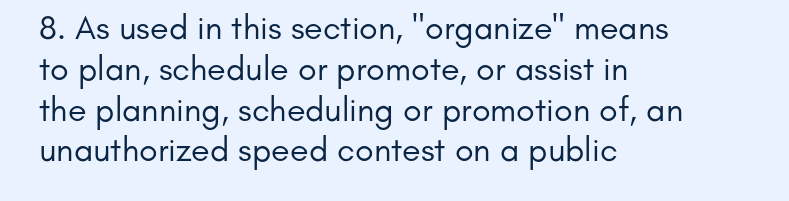
{"serif": "no", "italic": "no", "bold": "no", "weight": "regular", "width": "normal", "stroke_contrast": "low", "x_height": "small", "monospaced": "no", "underline": "no", "align": "left", "line_spacing_ratio": 1.2, "letter_spacing": "normal", "letter_spacing_em": 0.0, "glyph_px": 34}
